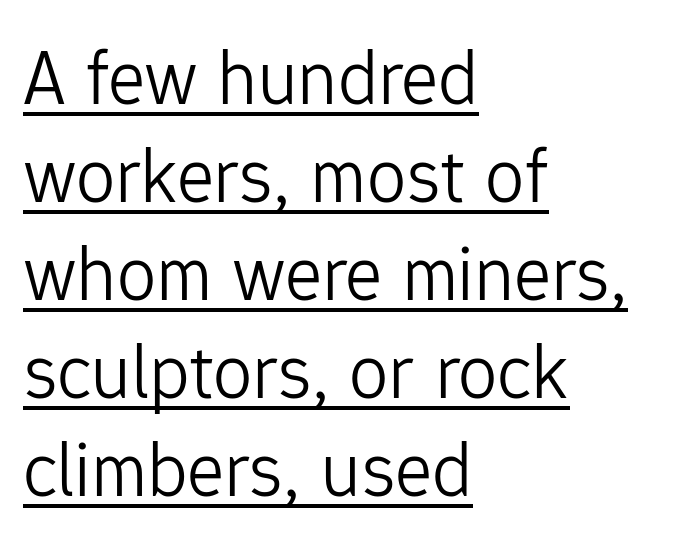
These lines were composed using upright roman letters. The letterforms sit shoulder to shoulder at normal distance. No letter is thick-stroked: the sample isn't bold. A typesetter would call this proportional, since set widths differ per character. The characters display no serif detailing; their extremities are plain. Which margin do the lines hug? The left one — the right edge is uneven.
